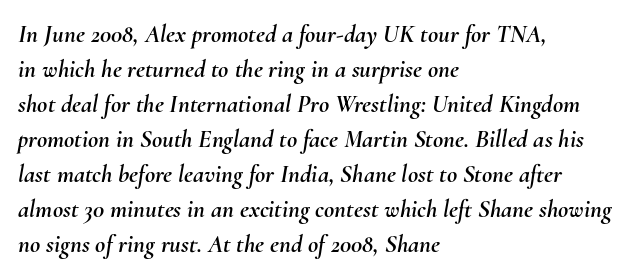
Q: Is the text italic (slanted)? A: Yes, it leans right by about 10 degrees.
Q: Is the text underlined? A: No.
Q: How is the paragraph aligned? A: Left-aligned.
Q: Is the spacing between letters normal or unusually wide? A: Normal.
Q: Is the spacing between lines tight, normal or loose? A: Normal.
